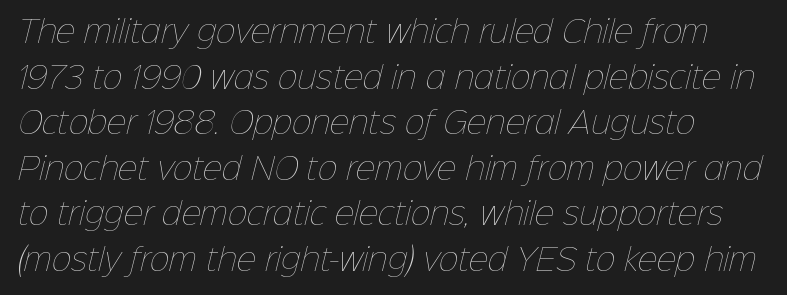
A clean baseline with only descenders dipping below it. How would I describe the line gaps? Plain and ordinary. You could not count columns in this text — the font is proportionally spaced. Caption: face not bold, strokes unweighted. The horizontal fit of the characters is conventional and even.
